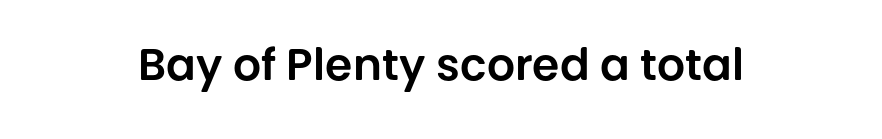
Each word holds together tightly as a unit, with standard inter-letter gaps. A typesetter would call this proportional, since set widths differ per character. Quick note: not italic, upright. The glyphs in this specimen are sans serif.
